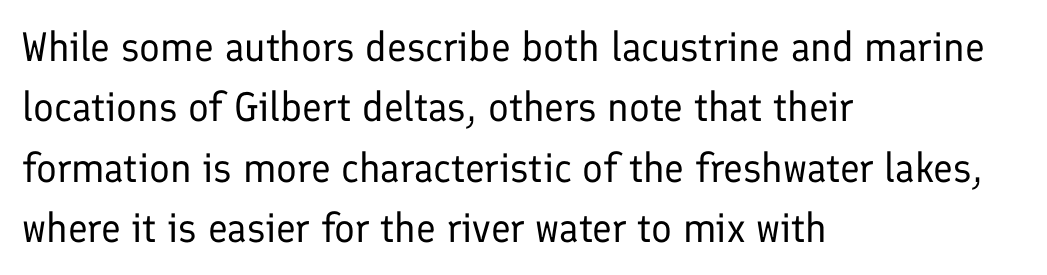
Q: Is the text bold? A: No.
Q: Is the text italic (slanted)? A: No, it is upright.
Q: Is the typeface a serif or a sans-serif typeface? A: Sans-serif.
Q: Is the text underlined? A: No.
Q: How is the paragraph aligned? A: Left-aligned.
Q: Is the spacing between letters normal or unusually wide? A: Normal.
Q: Is the spacing between lines tight, normal or loose? A: Normal.
Q: Width (condensed, normal, or wide)? A: Normal.
Q: Stroke contrast? A: Low.
Q: x-height? A: Medium.
Q: Monospaced? A: No.
